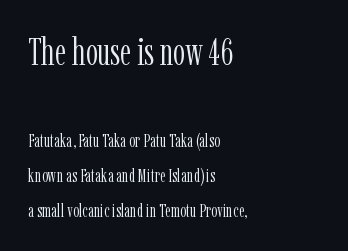
{"serif": "yes", "italic": "no", "bold": "no", "weight": "light", "width": "condensed", "stroke_contrast": "low", "x_height": "medium", "monospaced": "no", "underline": "no", "align": "left", "line_spacing_ratio": 1.84, "letter_spacing": "normal", "letter_spacing_em": 0.0, "larger_block": "first", "size_ratio": 2.0, "glyph_px": 38}
